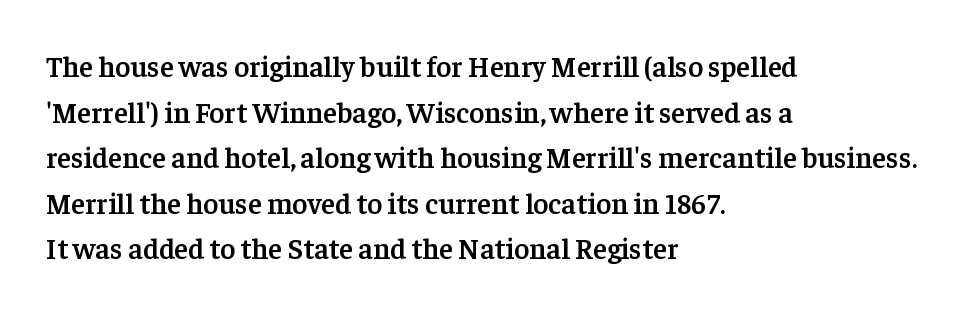
Serifs: yes, visible at the terminals of the letterforms. If you measured baseline to baseline, you'd find a middling distance. Stroke thickness is moderately raised; the sample reads as semibold. Do the characters align in a grid? No, the font is proportional. The letterforms sit shoulder to shoulder at normal distance.
